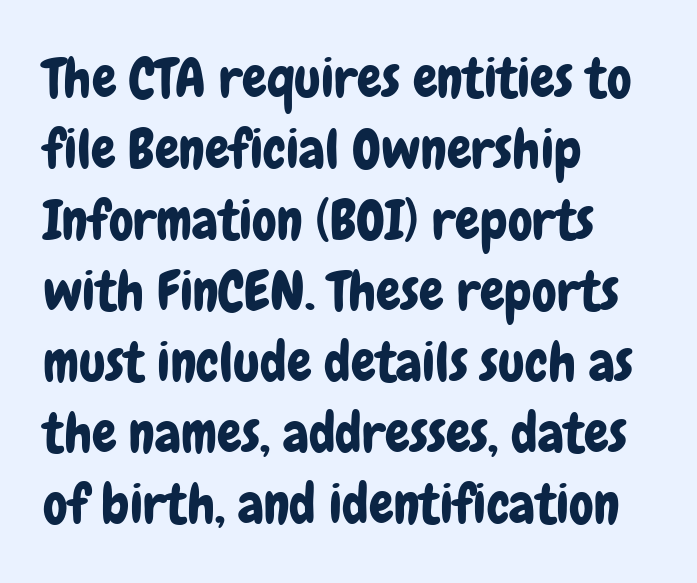
{"serif": "no", "italic": "no", "width": "condensed", "stroke_contrast": "low", "x_height": "medium", "monospaced": "no", "underline": "no", "align": "left", "line_spacing": "normal", "line_spacing_ratio": 1.29, "letter_spacing": "normal", "letter_spacing_em": 0.0, "glyph_px": 55}
